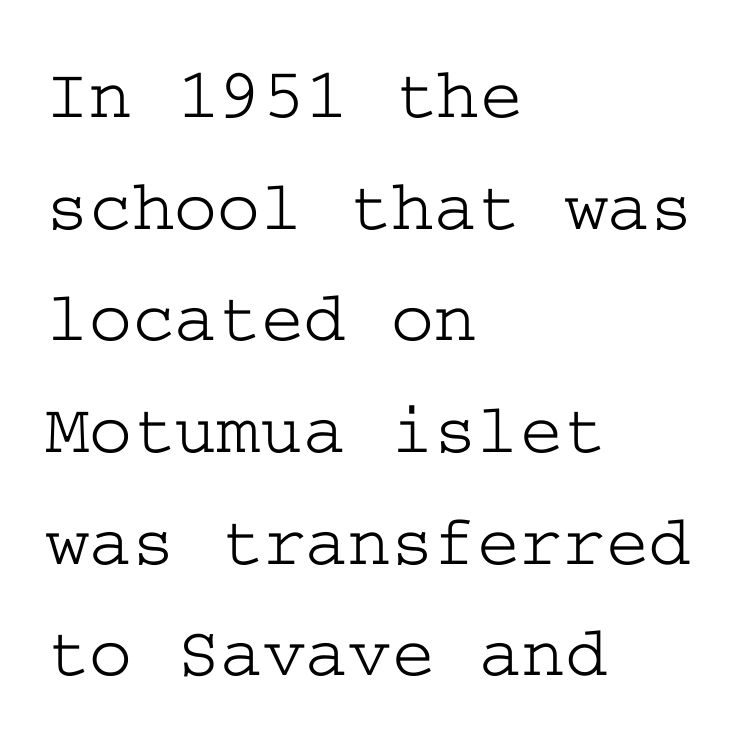
Q: Is the text italic (slanted)? A: No, it is upright.
Q: Is the typeface a serif or a sans-serif typeface? A: Serif.
Q: Is the text underlined? A: No.
Q: How is the paragraph aligned? A: Left-aligned.
Q: Is the spacing between letters normal or unusually wide? A: Normal.
Q: Is the spacing between lines tight, normal or loose? A: Normal.
Q: Width (condensed, normal, or wide)? A: Wide.
Q: Stroke contrast? A: Low.
Q: x-height? A: Medium.
